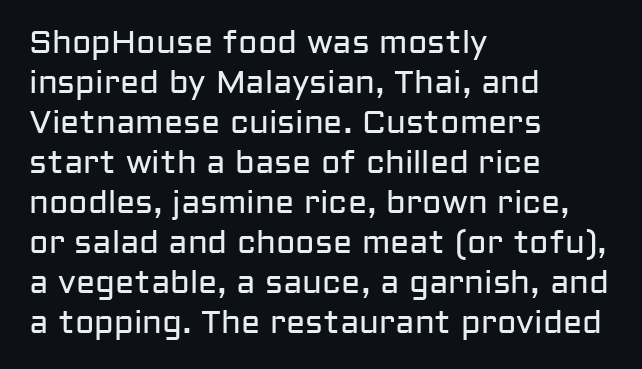
Q: Is the text bold? A: No.
Q: Is the text italic (slanted)? A: No, it is upright.
Q: Is the typeface a serif or a sans-serif typeface? A: Sans-serif.
Q: Is the text underlined? A: No.
Q: How is the paragraph aligned? A: Left-aligned.
Q: Is the spacing between letters normal or unusually wide? A: Normal.
Q: Is the spacing between lines tight, normal or loose? A: Normal.
Q: Width (condensed, normal, or wide)? A: Normal.
Q: Stroke contrast? A: Low.
Q: x-height? A: Medium.
Q: Monospaced? A: No.
